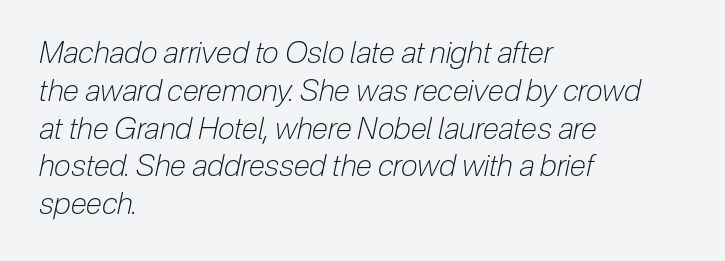
{"italic": "yes", "lean": "right", "slant_degrees": 12, "bold": "no", "weight": "light", "width": "condensed", "stroke_contrast": "low", "x_height": "medium", "monospaced": "no", "underline": "no", "align": "left", "line_spacing": "normal", "line_spacing_ratio": 1.26, "letter_spacing": "normal", "letter_spacing_em": 0.0, "glyph_px": 30}
